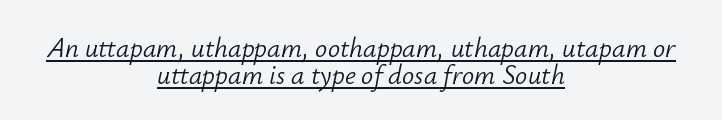
Very little white space separates one row of letters from the next. These lines were composed using italics. Does the copy run flush right? No — it is centered line by line. The line texture is even and compact thanks to regular tracking.
